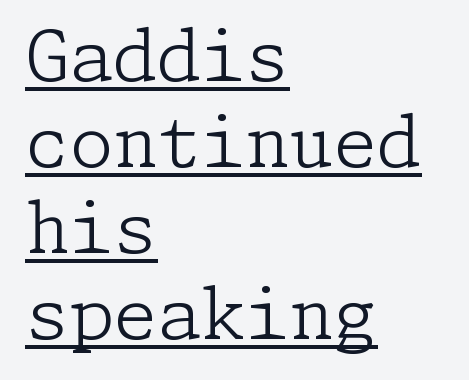
The image shows 71 px light serif type, upright; set left-aligned, line spacing 1.21x, normal letter spacing, underlined; low stroke contrast and a medium x-height.
